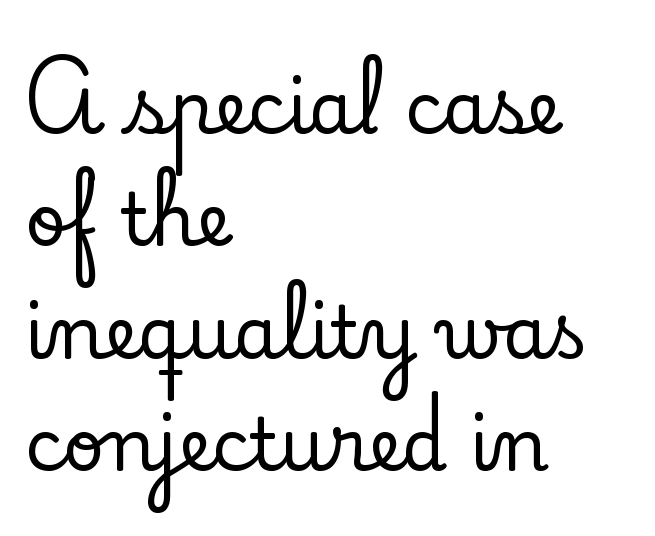
The image shows 72 px serif type, upright; set left-aligned, normal line spacing (1.56x), normal letter spacing, not underlined; low stroke contrast and a small x-height.
